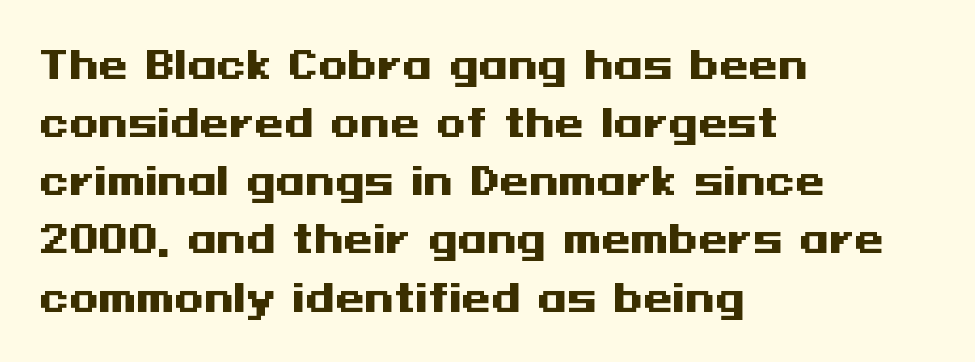
{"serif": "no", "italic": "no", "bold": "yes", "weight": "heavy", "width": "wide", "stroke_contrast": "medium", "x_height": "medium", "underline": "no", "align": "left", "line_spacing": "normal", "line_spacing_ratio": 1.53, "letter_spacing": "normal", "letter_spacing_em": 0.0, "glyph_px": 38}
